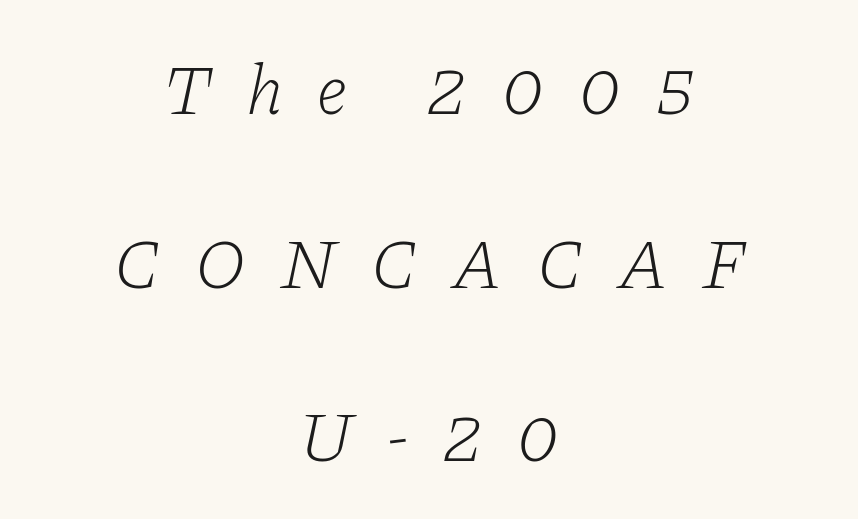
{"serif": "yes", "italic": "yes", "lean": "right", "slant_degrees": 11, "bold": "no", "weight": "light", "width": "normal", "stroke_contrast": "low", "x_height": "medium", "monospaced": "no", "underline": "no", "align": "center", "line_spacing": "loose", "line_spacing_ratio": 2.41, "letter_spacing": "wide", "letter_spacing_em": 0.47, "glyph_px": 72}
